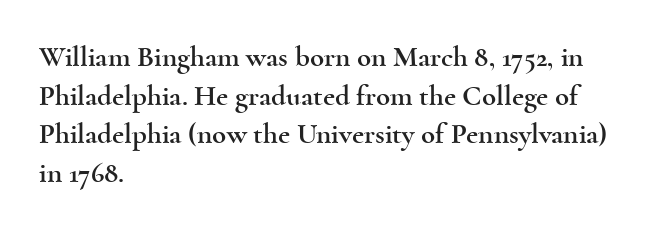
The image shows 29 px wide serif type, upright; set left-aligned, normal line spacing (1.33x), normal letter spacing, not underlined; a small x-height.
